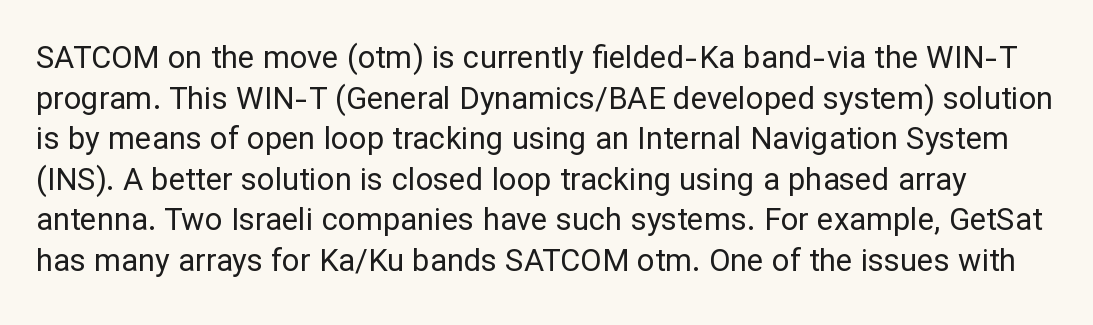
{"serif": "no", "italic": "no", "bold": "no", "weight": "regular", "width": "normal", "stroke_contrast": "low", "x_height": "medium", "monospaced": "no", "underline": "no", "line_spacing": "normal", "line_spacing_ratio": 1.31, "letter_spacing": "normal", "letter_spacing_em": 0.0, "glyph_px": 31}
